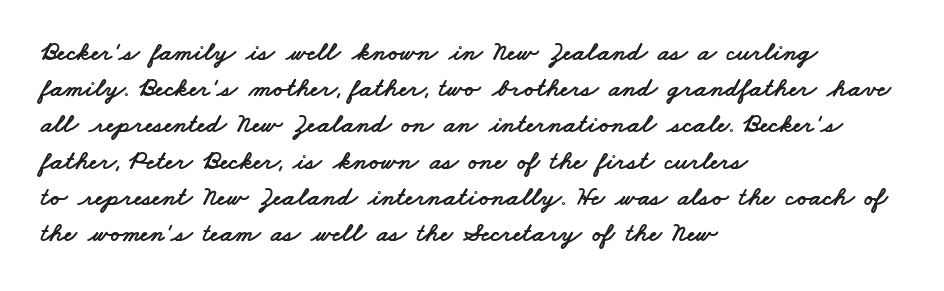
The image shows 27 px text type; set left-aligned, normal line spacing (1.34x), normal letter spacing, not underlined.
